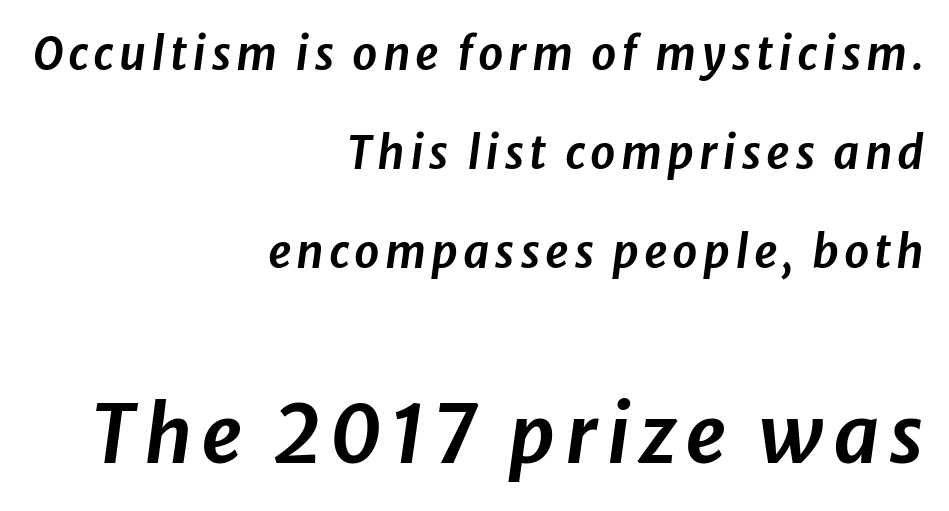
Q: Is the text italic (slanted)? A: Yes, it leans right by about 8 degrees.
Q: Is the text underlined? A: No.
Q: How is the paragraph aligned? A: Right-aligned.
Q: Is the spacing between lines tight, normal or loose? A: Loose.
Q: Which block of text is set in a larger size, the first (top) or the second (bottom)? A: The second (bottom) one.
Q: Width (condensed, normal, or wide)? A: Normal.
Q: Stroke contrast? A: Low.
Q: x-height? A: Medium.
Q: Monospaced? A: No.
